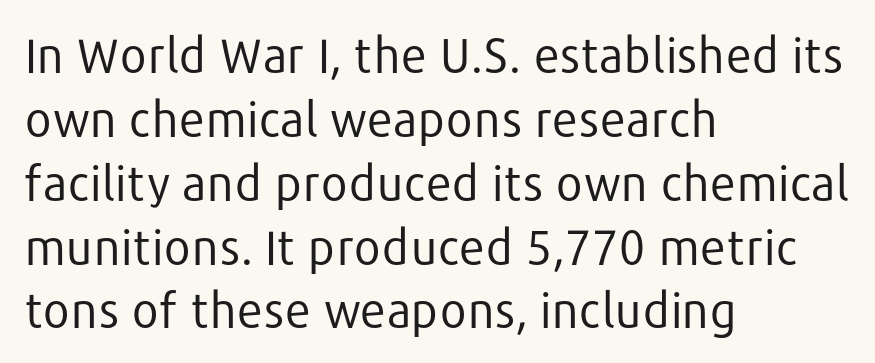
{"serif": "no", "italic": "no", "bold": "no", "weight": "regular", "width": "normal", "stroke_contrast": "low", "x_height": "medium", "monospaced": "no", "underline": "no", "align": "left", "line_spacing": "normal", "line_spacing_ratio": 1.33, "letter_spacing": "normal", "letter_spacing_em": 0.0, "glyph_px": 48}
